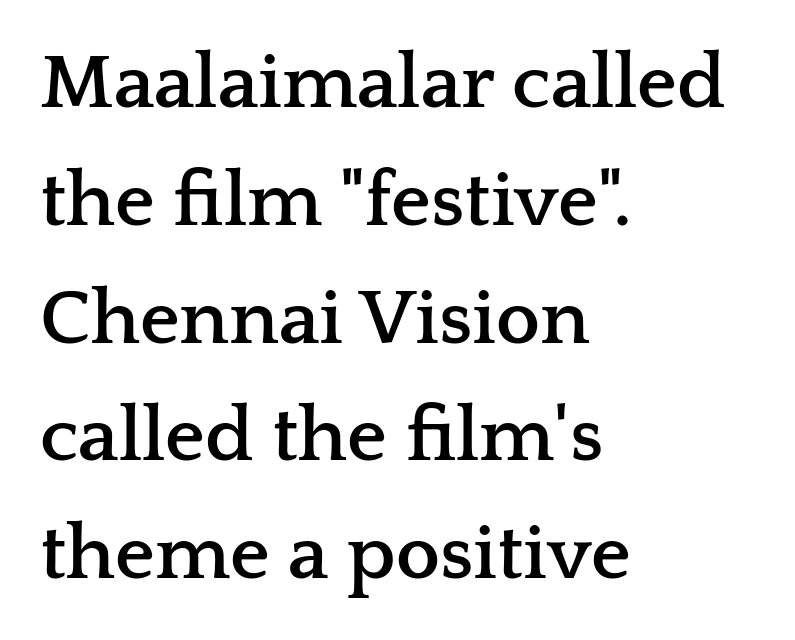
The image shows 78 px semibold, wide serif type, upright; set left-aligned, normal line spacing (1.51x), normal letter spacing, not underlined; low stroke contrast and a medium x-height.
